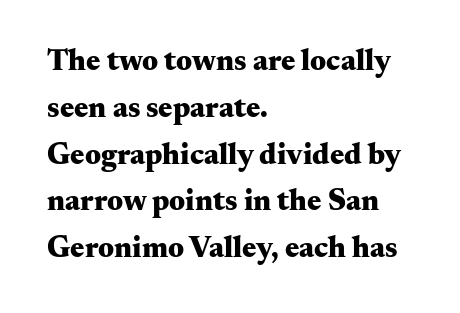
{"serif": "yes", "italic": "no", "bold": "yes", "weight": "heavy", "width": "wide", "stroke_contrast": "medium", "x_height": "small", "monospaced": "no", "underline": "no", "align": "left", "line_spacing": "normal", "line_spacing_ratio": 1.56, "letter_spacing": "normal", "letter_spacing_em": 0.0, "glyph_px": 30}
